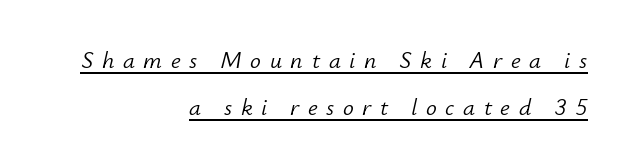
{"italic": "yes", "lean": "right", "slant_degrees": 12, "bold": "no", "underline": "yes", "align": "right", "line_spacing": "loose", "line_spacing_ratio": 1.96, "letter_spacing": "wide", "letter_spacing_em": 0.36, "glyph_px": 24}
